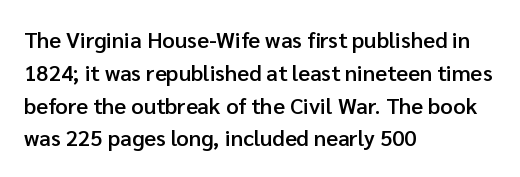
This sample is left-justified, so line endings fall wherever the words run out. Has an underline been added? It has not. The glyphs have the mass of a demibold cut, below bold. Nothing unusual about the tracking: characters are spaced as the font intends.
